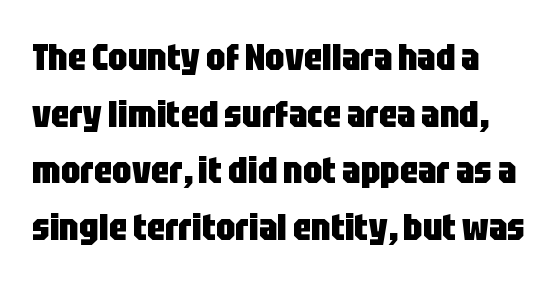
The image shows 38 px heavy, condensed sans-serif type, upright; set normal line spacing (1.49x), normal letter spacing, not underlined; low stroke contrast and a large x-height.
